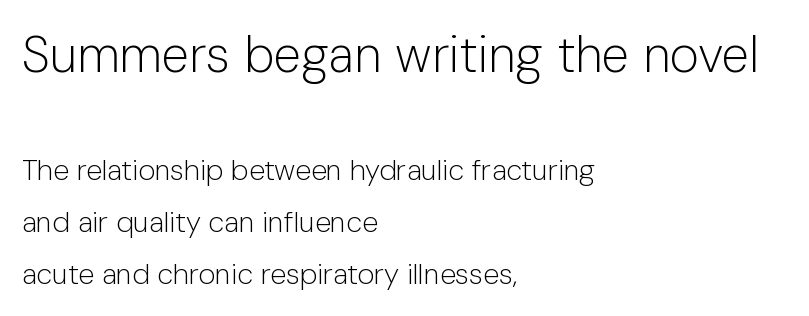
{"serif": "no", "italic": "no", "bold": "no", "weight": "light", "width": "normal", "stroke_contrast": "low", "x_height": "medium", "monospaced": "no", "underline": "no", "align": "left", "line_spacing_ratio": 1.79, "letter_spacing": "normal", "letter_spacing_em": 0.0, "larger_block": "first", "size_ratio": 1.72, "glyph_px": 50}
